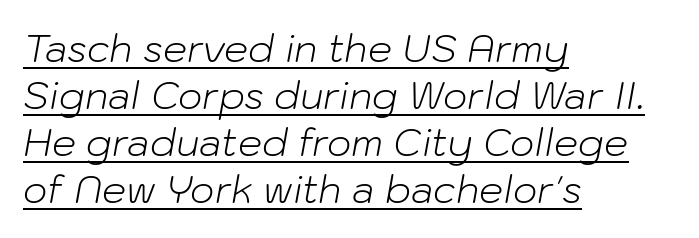
This sample uses plain, unmodified letter spacing. Varying glyph widths throughout — classic text-font behaviour. The text block is weighted toward the left margin, trailing off unevenly rightward. The font's italic variant was chosen for this text.
